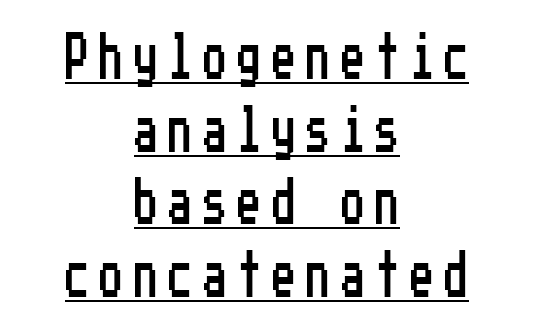
Q: Is the text italic (slanted)? A: No, it is upright.
Q: Is the typeface a serif or a sans-serif typeface? A: Sans-serif.
Q: Is the text underlined? A: Yes.
Q: How is the paragraph aligned? A: Centered.
Q: Is the spacing between letters normal or unusually wide? A: Unusually wide.
Q: Is the spacing between lines tight, normal or loose? A: Normal.
Q: Width (condensed, normal, or wide)? A: Condensed.
Q: Stroke contrast? A: Low.
Q: x-height? A: Medium.
